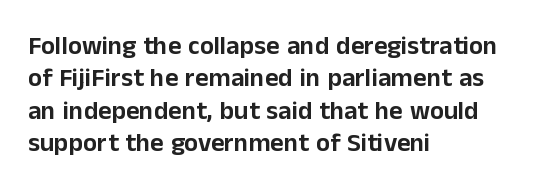
Q: Is the text italic (slanted)? A: No, it is upright.
Q: Is the text underlined? A: No.
Q: How is the paragraph aligned? A: Left-aligned.
Q: Is the spacing between letters normal or unusually wide? A: Normal.
Q: Is the spacing between lines tight, normal or loose? A: Normal.
